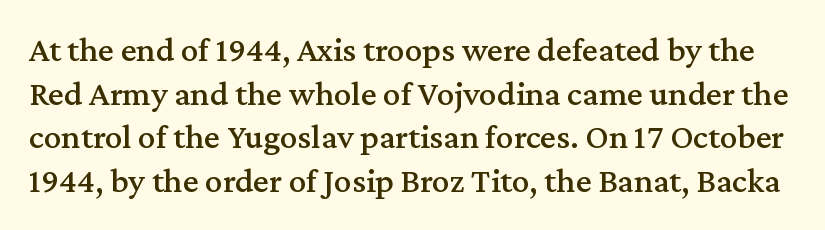
The image shows 35 px serif type, upright; set normal line spacing (1.25x), normal letter spacing, not underlined; medium stroke contrast and a medium x-height.
